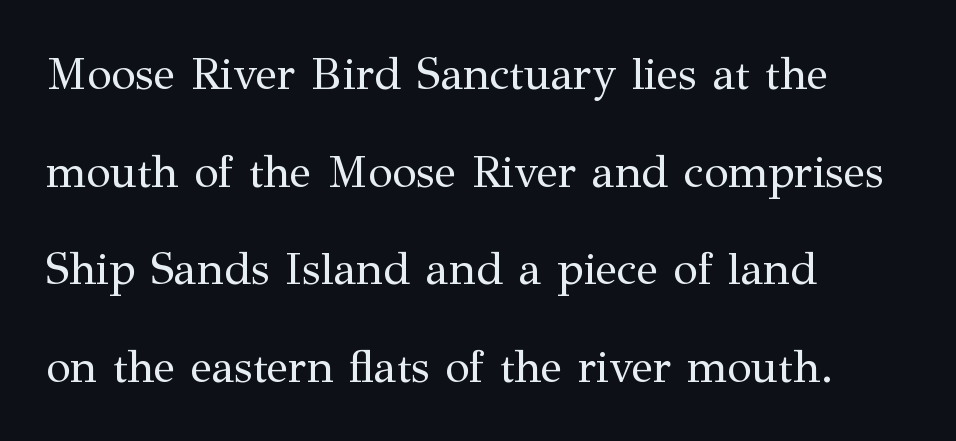
Q: Is the text bold? A: No.
Q: Is the text italic (slanted)? A: No, it is upright.
Q: Is the typeface a serif or a sans-serif typeface? A: Serif.
Q: Is the text underlined? A: No.
Q: How is the paragraph aligned? A: Left-aligned.
Q: Is the spacing between letters normal or unusually wide? A: Normal.
Q: Is the spacing between lines tight, normal or loose? A: Loose.
Q: Width (condensed, normal, or wide)? A: Normal.
Q: Stroke contrast? A: Medium.
Q: x-height? A: Medium.
Q: Monospaced? A: No.
